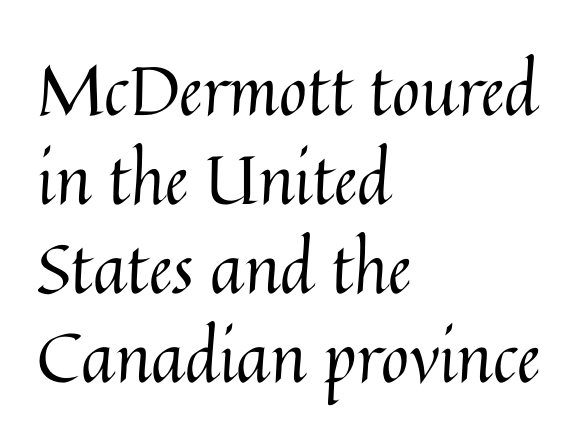
Q: Is the text bold? A: No.
Q: Is the text underlined? A: No.
Q: How is the paragraph aligned? A: Left-aligned.
Q: Is the spacing between letters normal or unusually wide? A: Normal.
Q: Is the spacing between lines tight, normal or loose? A: Normal.
Q: Width (condensed, normal, or wide)? A: Normal.
Q: Stroke contrast? A: Medium.
Q: x-height? A: Medium.
Q: Monospaced? A: No.
